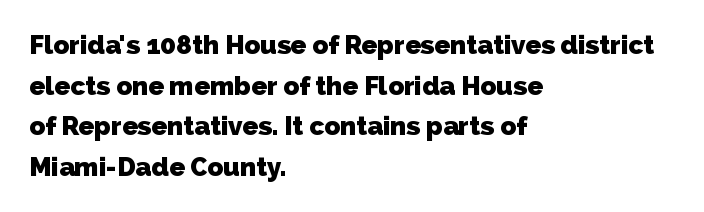
The image shows 26 px bold type; set left-aligned, normal line spacing (1.56x), normal letter spacing, not underlined.
